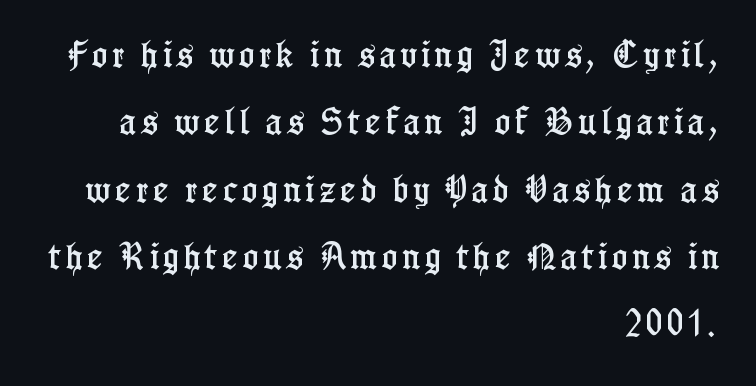
{"serif": "yes", "italic": "no", "width": "condensed", "stroke_contrast": "low", "x_height": "medium", "monospaced": "no", "underline": "no", "align": "right", "line_spacing": "loose", "line_spacing_ratio": 2.32, "glyph_px": 29}
